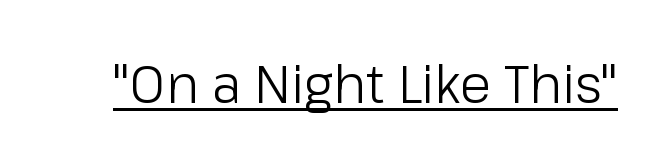
The image shows 52 px light sans-serif type, upright; set normal letter spacing, underlined; low stroke contrast and a medium x-height.
